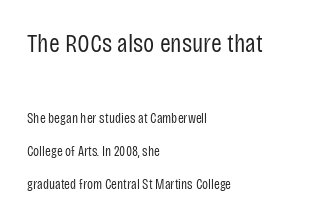
The lines are quadded left. Is the letter spacing exaggerated? No — it looks like the ordinary default. The designer dialed line spacing up above the default. The space directly below the letters is spotless. A student would notice the top passage is typeset larger than what follows. Caption: face not bold, strokes unweighted.
